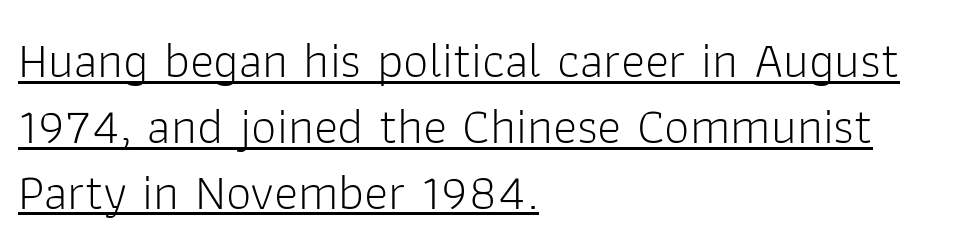
{"serif": "no", "italic": "no", "bold": "no", "weight": "light", "width": "normal", "stroke_contrast": "low", "x_height": "medium", "monospaced": "no", "underline": "yes", "align": "left", "line_spacing": "normal", "line_spacing_ratio": 1.29, "letter_spacing": "normal", "letter_spacing_em": 0.0, "glyph_px": 51}
